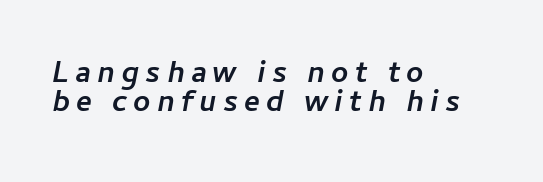
The image shows 30 px semibold type, italic (leaning right); set left-aligned, tight line spacing (0.96x), unusually wide letter spacing (+0.2 em), not underlined; low stroke contrast and a medium x-height.
